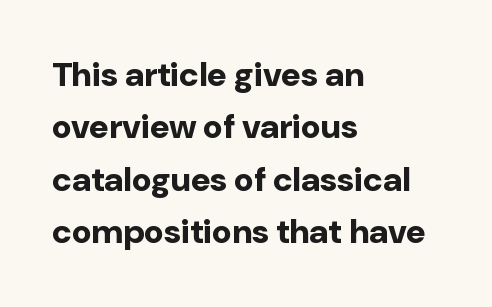
The image shows 34 px bold sans-serif type, upright; set left-aligned, normal line spacing (1.54x), normal letter spacing, not underlined; low stroke contrast and a medium x-height.
